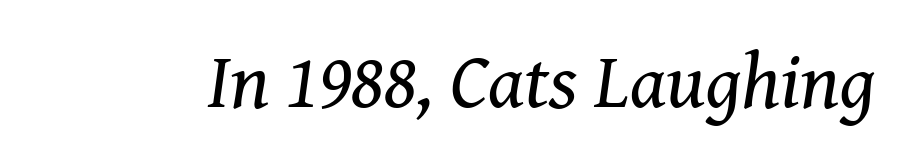
Type style note: has serifs. The passage shown is not bold in any degree. Does the lettering tilt? It does — this is italic. In terms of letterspacing, this is plain default setting. Think of a printed novel: that variable character pitch is what you see here. Descender tails drop into unmarked territory.
